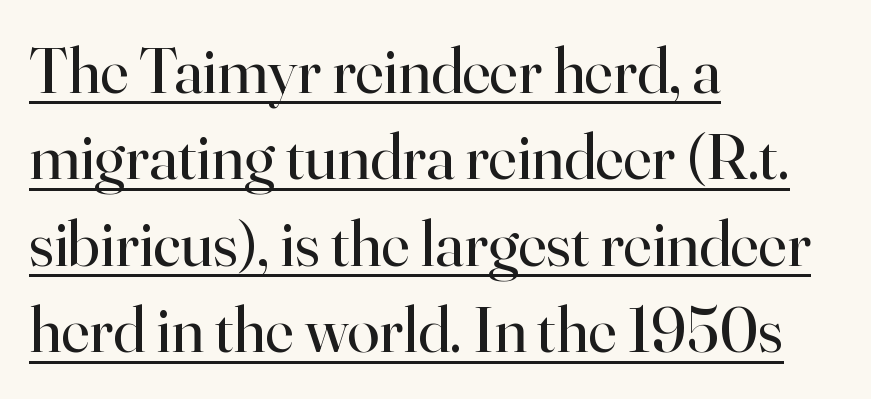
Q: Is the text bold? A: No.
Q: Is the text italic (slanted)? A: No, it is upright.
Q: Is the typeface a serif or a sans-serif typeface? A: Serif.
Q: Is the text underlined? A: Yes.
Q: How is the paragraph aligned? A: Left-aligned.
Q: Is the spacing between letters normal or unusually wide? A: Normal.
Q: Is the spacing between lines tight, normal or loose? A: Normal.
Q: Width (condensed, normal, or wide)? A: Normal.
Q: Stroke contrast? A: High.
Q: x-height? A: Small.
Q: Monospaced? A: No.
